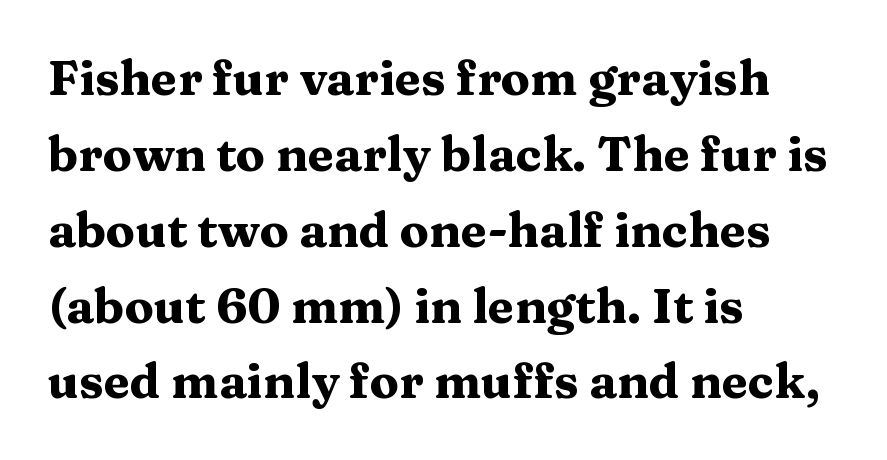
Q: Is the text bold? A: Yes.
Q: Is the text italic (slanted)? A: No, it is upright.
Q: Is the typeface a serif or a sans-serif typeface? A: Serif.
Q: Is the text underlined? A: No.
Q: How is the paragraph aligned? A: Left-aligned.
Q: Is the spacing between letters normal or unusually wide? A: Normal.
Q: Is the spacing between lines tight, normal or loose? A: Normal.
Q: Width (condensed, normal, or wide)? A: Wide.
Q: Stroke contrast? A: Medium.
Q: x-height? A: Medium.
Q: Monospaced? A: No.
